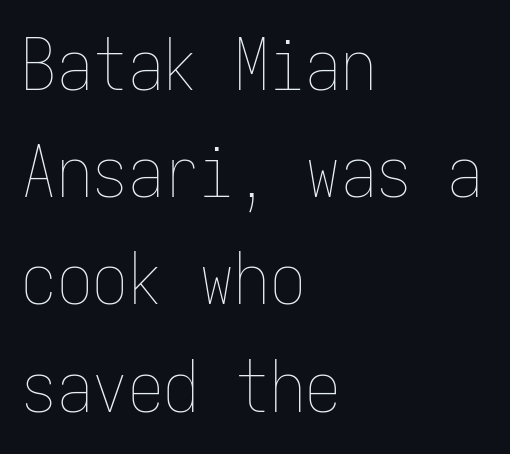
{"italic": "no", "bold": "no", "weight": "thin", "width": "condensed", "stroke_contrast": "low", "x_height": "medium", "monospaced": "yes", "underline": "no", "align": "left", "line_spacing": "normal", "line_spacing_ratio": 1.51, "letter_spacing": "normal", "letter_spacing_em": 0.0, "glyph_px": 71}
